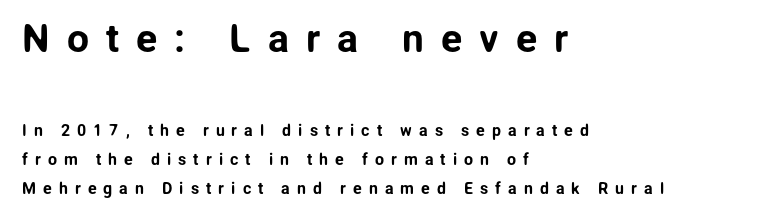
Larger block? The one above; the one below is distinctly smaller. Does the type have serifs? No, each stem ends abruptly. Every character sits straight up, as roman type does. The horizontal fit of the characters is loose and conspicuously gappy. Only glyphs here, with clear space below each row.
